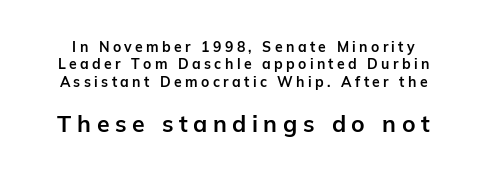
The image shows 23 px bold type, upright; set normal line spacing (1.25x), unusually wide letter spacing (+0.24 em), not underlined; the second (bottom) block is 1.64x larger.
